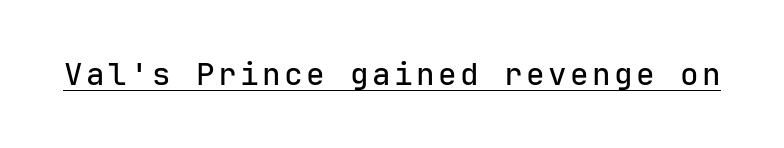
The image shows 31 px sans-serif type, upright, monospaced; set underlined; low stroke contrast and a medium x-height.
